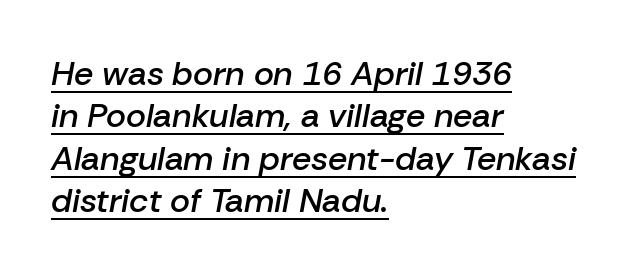
The image shows 34 px semibold type, italic (leaning right); set left-aligned, normal line spacing (1.25x), normal letter spacing, underlined; low stroke contrast and a medium x-height.
